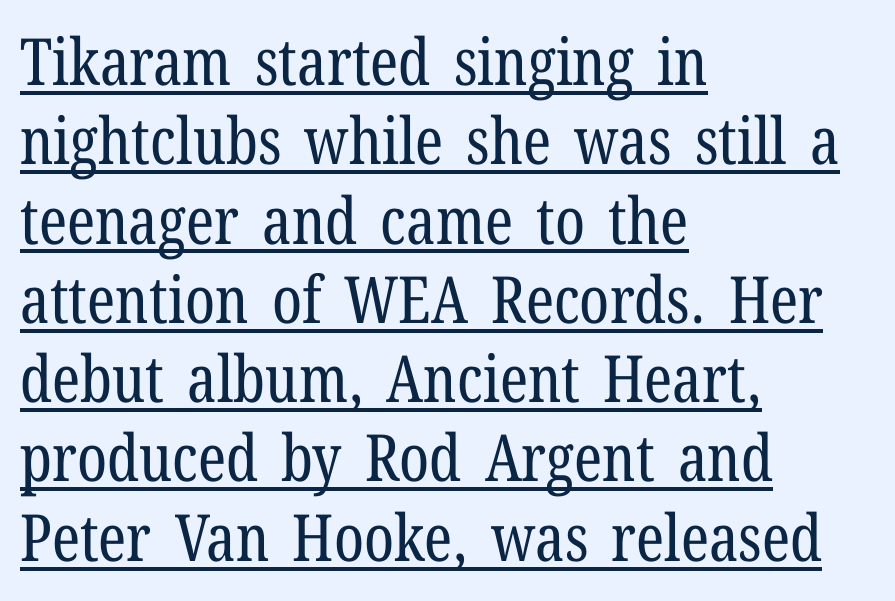
The image shows 65 px regular-weight, condensed serif type, upright; set left-aligned, line spacing 1.22x, normal letter spacing, underlined; low stroke contrast and a medium x-height.
